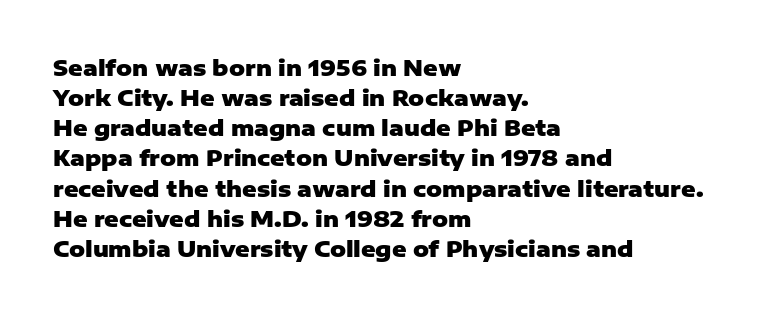
{"italic": "no", "bold": "yes", "underline": "no", "align": "left", "line_spacing": "normal", "line_spacing_ratio": 1.37, "letter_spacing": "normal", "letter_spacing_em": 0.0, "glyph_px": 22}
